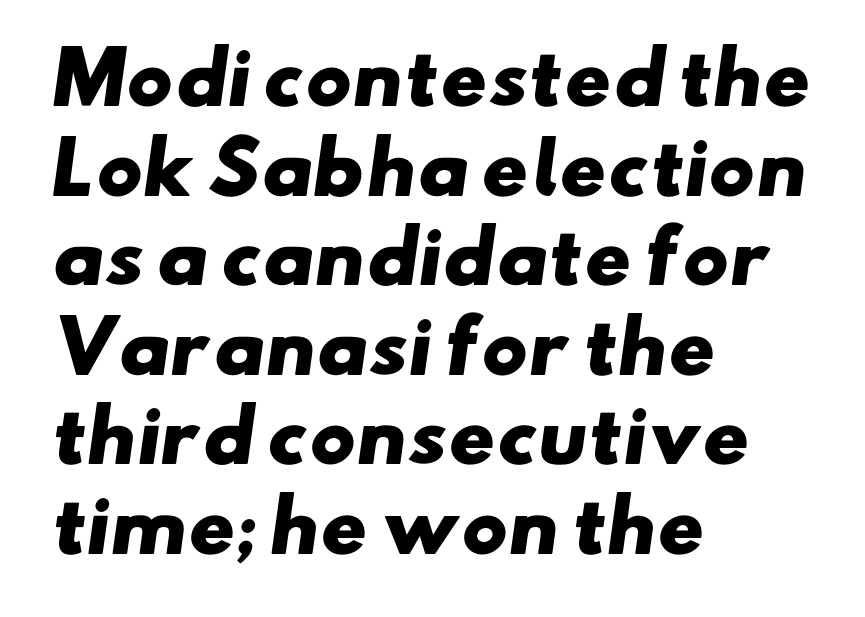
Weight check: bold — yes, fully. Tracking value appears to be zero — textbook default spacing. Typographically, this falls in the sans-serif category. Does the copy run flush right? No — it runs flush left.
